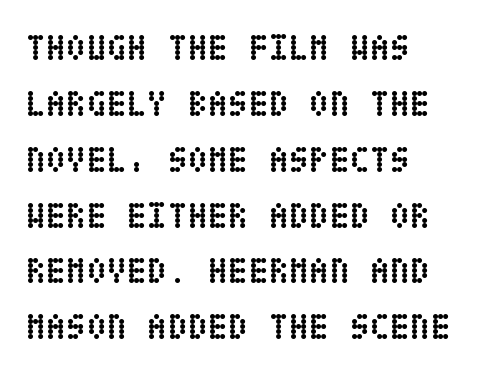
Here the glyphs are tracked normally, forming tight word shapes. The typography opts for an upright posture over an oblique one. Does the leading feel generous? No, just average. Any mark beneath the type? The region is blank.
